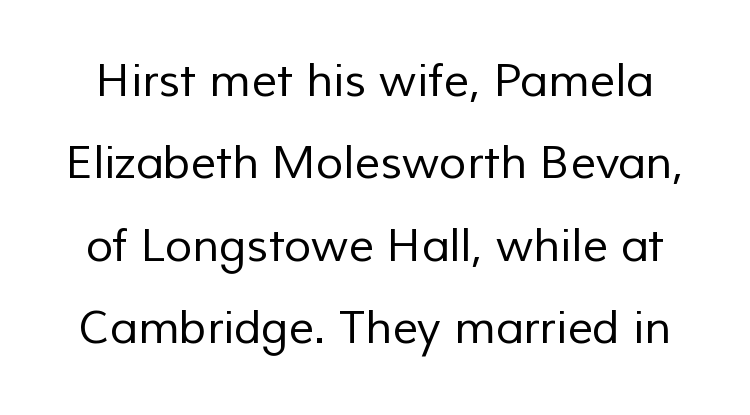
Q: Is the text bold? A: No.
Q: Is the typeface a serif or a sans-serif typeface? A: Sans-serif.
Q: Is the text underlined? A: No.
Q: Is the spacing between letters normal or unusually wide? A: Normal.
Q: Width (condensed, normal, or wide)? A: Normal.
Q: Stroke contrast? A: Low.
Q: x-height? A: Medium.
Q: Monospaced? A: No.
